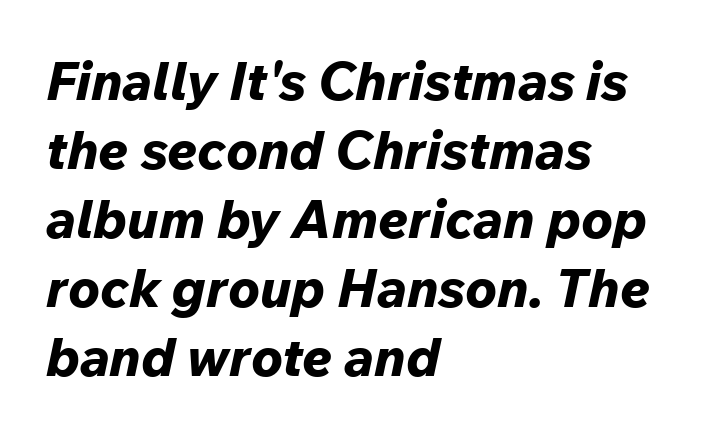
Unmarked baselines from the first word to the last. How heavy is the stroke? Heavy — this is a bold. The ragged edge is on the right, which tells us the setting is flush left. There's an unmistakable incline to the writing here. The line-height multiplier appears to be the usual default.
